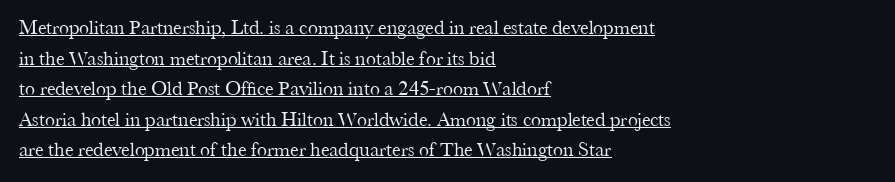
Q: Is the text bold? A: No.
Q: Is the text italic (slanted)? A: No, it is upright.
Q: Is the text underlined? A: Yes.
Q: How is the paragraph aligned? A: Left-aligned.
Q: Is the spacing between letters normal or unusually wide? A: Normal.
Q: Is the spacing between lines tight, normal or loose? A: Normal.
